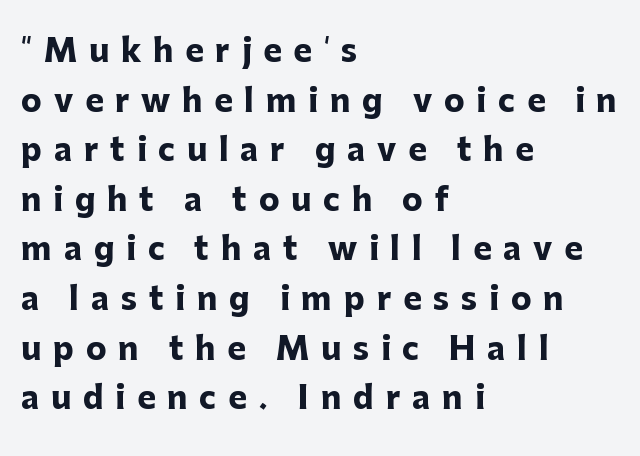
The image shows 31 px heavy sans-serif type, upright; set left-aligned, normal line spacing (1.6x), unusually wide letter spacing (+0.38 em), not underlined; low stroke contrast and a medium x-height.
